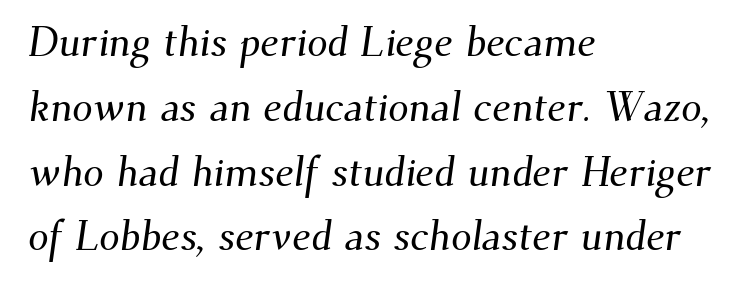
The image shows 41 px serif type; set left-aligned, normal line spacing (1.58x), normal letter spacing, not underlined; medium stroke contrast and a small x-height.
